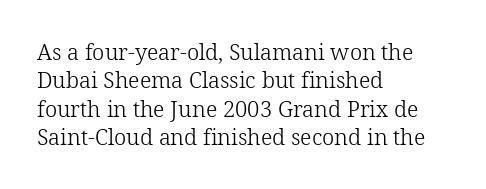
The image shows 22 px text type, upright; set left-aligned, normal line spacing (1.29x), normal letter spacing, not underlined.
